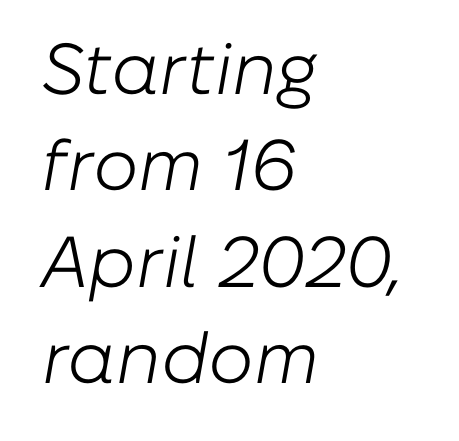
On a weight scale, this lands at 450 or below. Here the designer chose a conventional face with non-uniform glyph widths. The line texture is even and compact thanks to regular tracking. The lines sit at an ordinary, default distance from one another.
